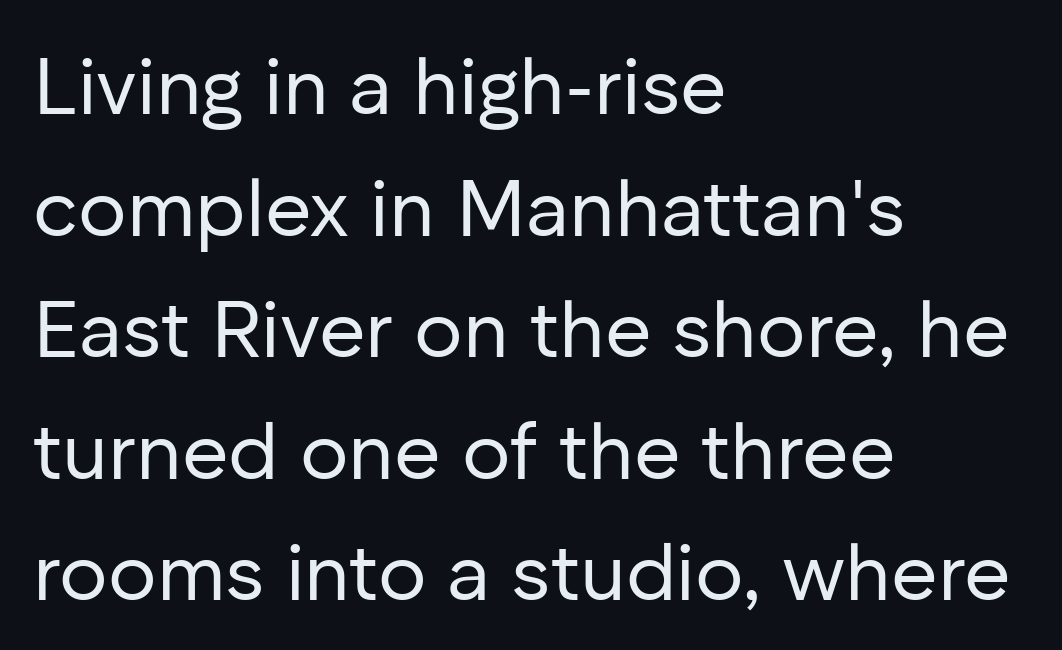
{"serif": "no", "italic": "no", "bold": "no", "weight": "regular", "width": "normal", "stroke_contrast": "low", "x_height": "medium", "monospaced": "no", "underline": "no", "align": "left", "line_spacing": "normal", "line_spacing_ratio": 1.52, "letter_spacing": "normal", "letter_spacing_em": 0.0, "glyph_px": 80}
